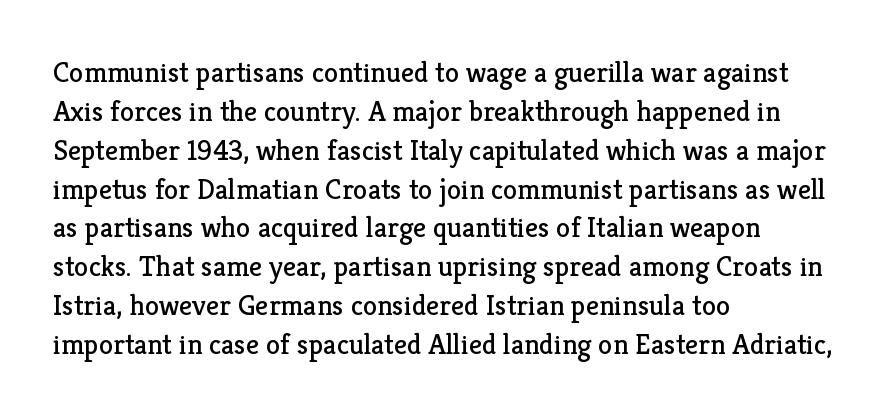
Character widths vary here, with narrow letters taking less room than wide ones. The weight would be labelled regular, book, light, or lighter still. All the whitespace from short lines collects on the right. What's the leading like? Ordinary, nothing unusual. Plain, unruled lines of type. Italic: no, the glyphs are upright roman.
